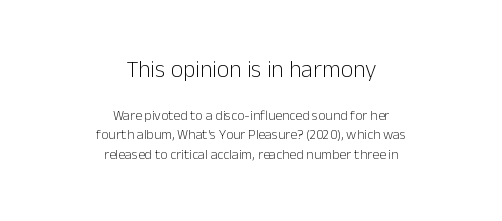
{"italic": "no", "bold": "no", "underline": "no", "align": "center", "line_spacing": "normal", "line_spacing_ratio": 1.4, "letter_spacing": "normal", "letter_spacing_em": 0.0, "larger_block": "first", "size_ratio": 1.71, "glyph_px": 24}
